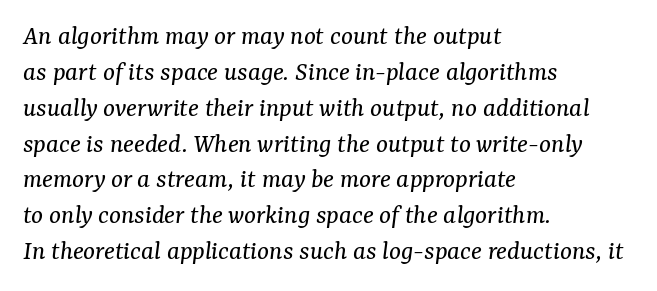
The characters are drawn with everyday or finer stroke widths. Tracking value appears to be zero — textbook default spacing. You could not count columns in this text — the font is proportionally spaced. You can tell it's italic because the verticals aren't actually vertical. Vertical spacing — default. Every row of glyphs begins at an identical x-position on the left.
